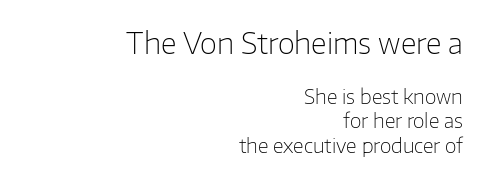
{"serif": "no", "italic": "no", "bold": "no", "weight": "light", "width": "normal", "stroke_contrast": "low", "x_height": "medium", "monospaced": "no", "underline": "no", "align": "right", "line_spacing": "normal", "line_spacing_ratio": 1.3, "letter_spacing": "normal", "letter_spacing_em": 0.0, "larger_block": "first", "size_ratio": 1.47, "glyph_px": 28}
